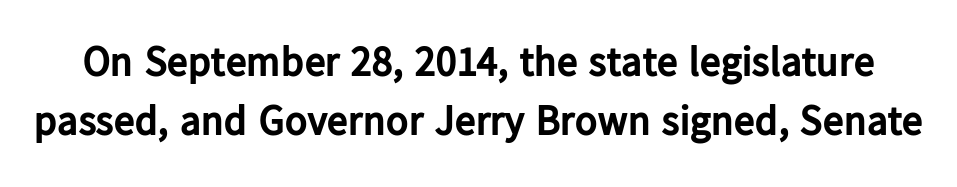
{"serif": "no", "italic": "no", "bold": "yes", "weight": "bold", "width": "normal", "stroke_contrast": "low", "x_height": "medium", "monospaced": "no", "underline": "no", "line_spacing": "normal", "line_spacing_ratio": 1.4, "letter_spacing": "normal", "letter_spacing_em": 0.0, "glyph_px": 42}
